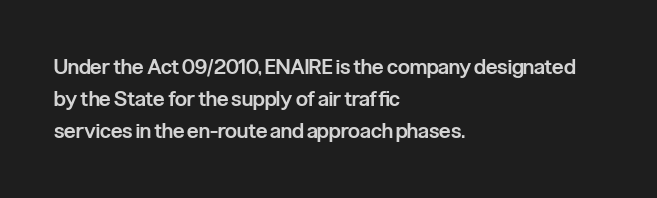
{"italic": "no", "bold": "semi", "underline": "no", "align": "left", "line_spacing": "normal", "line_spacing_ratio": 1.53, "letter_spacing": "normal", "letter_spacing_em": 0.0, "glyph_px": 21}
